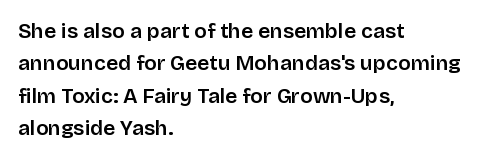
The image shows 21 px text type, upright; set left-aligned, normal line spacing (1.54x), normal letter spacing, not underlined.
